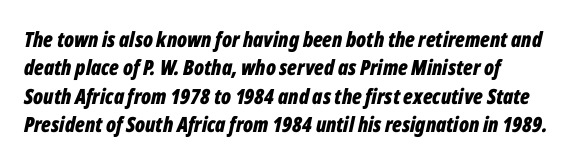
On the weight axis this lands at bold, roughly 700. Designer's note — italics engaged. Honestly, the row spacing looks completely unremarkable. This sample uses plain, unmodified letter spacing.
